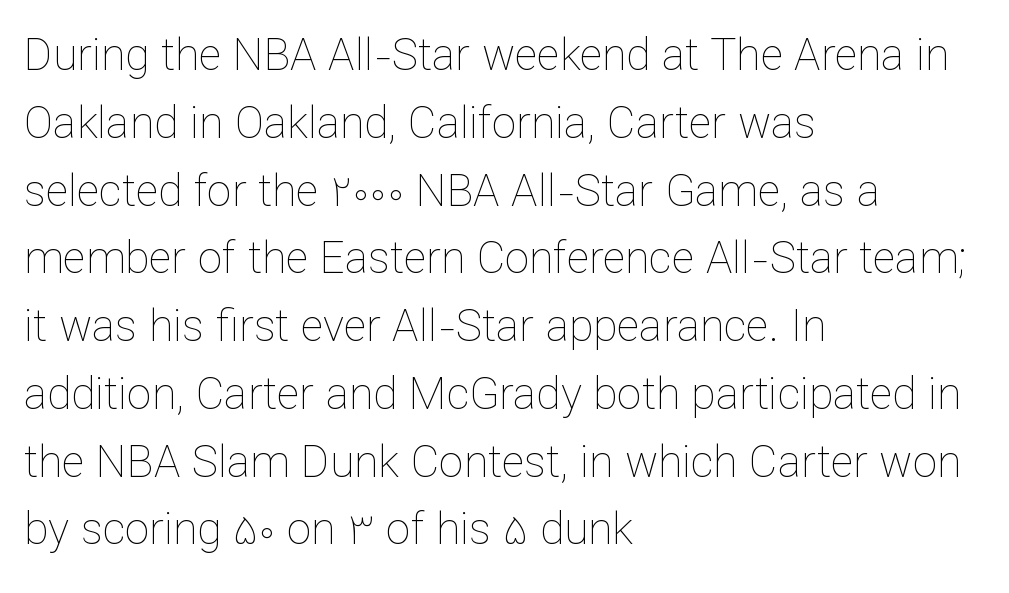
The axis of the letterforms is exactly vertical. The line texture is even and compact thanks to regular tracking. Weight: regular or lighter. The typesetter chose a ragged-right arrangement here. The space between consecutive lines is moderate. Varying glyph widths throughout — classic text-font behaviour.
